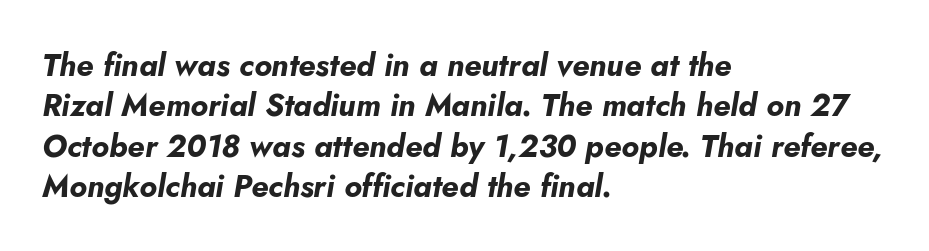
{"italic": "yes", "lean": "right", "slant_degrees": 5, "bold": "yes", "weight": "bold", "width": "normal", "stroke_contrast": "low", "x_height": "small", "monospaced": "no", "underline": "no", "align": "left", "line_spacing": "normal", "line_spacing_ratio": 1.3, "letter_spacing": "normal", "letter_spacing_em": 0.0, "glyph_px": 31}
